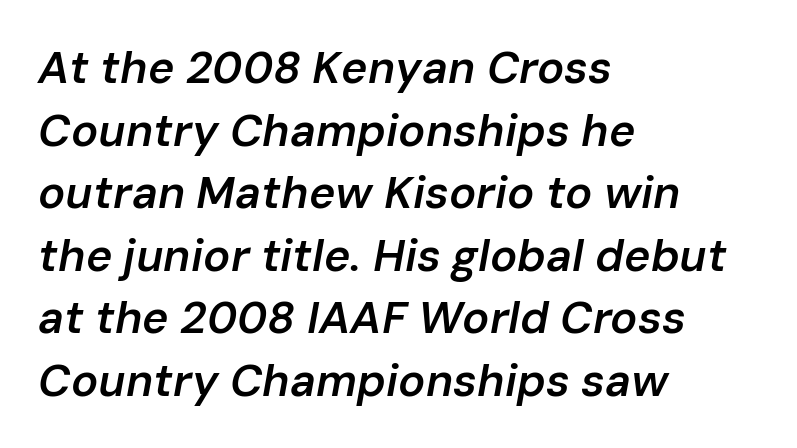
Varying glyph widths throughout — classic text-font behaviour. I'd describe the lettering as semibold — firm but not a full bold. Characters are canted at an angle relative to the baseline's perpendicular. A normal amount of white space separates one row of letters from the next. Nothing unusual about the tracking: characters are spaced as the font intends.
